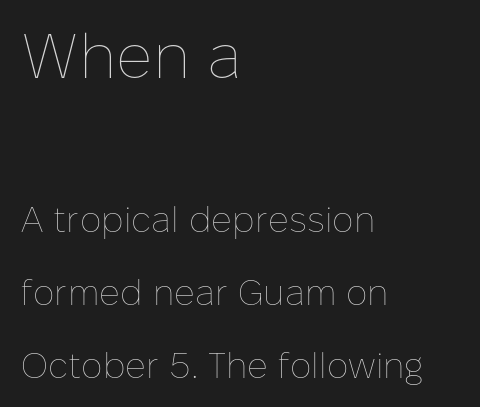
Q: Is the text bold? A: No.
Q: Is the text italic (slanted)? A: No, it is upright.
Q: Is the text underlined? A: No.
Q: How is the paragraph aligned? A: Left-aligned.
Q: Is the spacing between letters normal or unusually wide? A: Normal.
Q: Is the spacing between lines tight, normal or loose? A: Loose.
Q: Which block of text is set in a larger size, the first (top) or the second (bottom)? A: The first (top) one.
Q: Width (condensed, normal, or wide)? A: Normal.
Q: Stroke contrast? A: Low.
Q: x-height? A: Medium.
Q: Monospaced? A: No.
